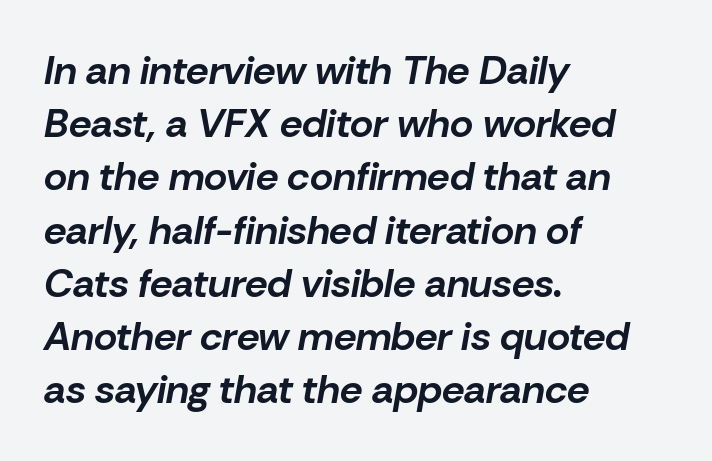
In terms of weight, the rendering is a true, heavy bold. These lines sit exactly where default settings would place them. Each letter keeps its own natural width here, so spacing adapts to shape. The type is set solid horizontally, with unmodified tracking. Where is the straight margin? On the left.
